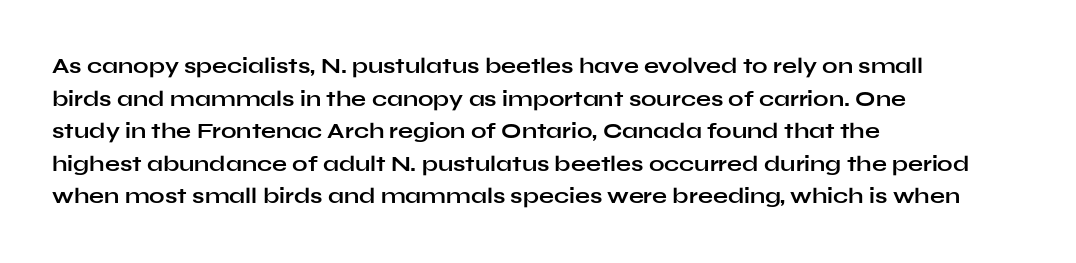
The letters stand straight up with perfectly vertical stems. Vertical spacing — default. Beneath every word, the page is bare. Typeset ragged right — the left edge is the straight one.
